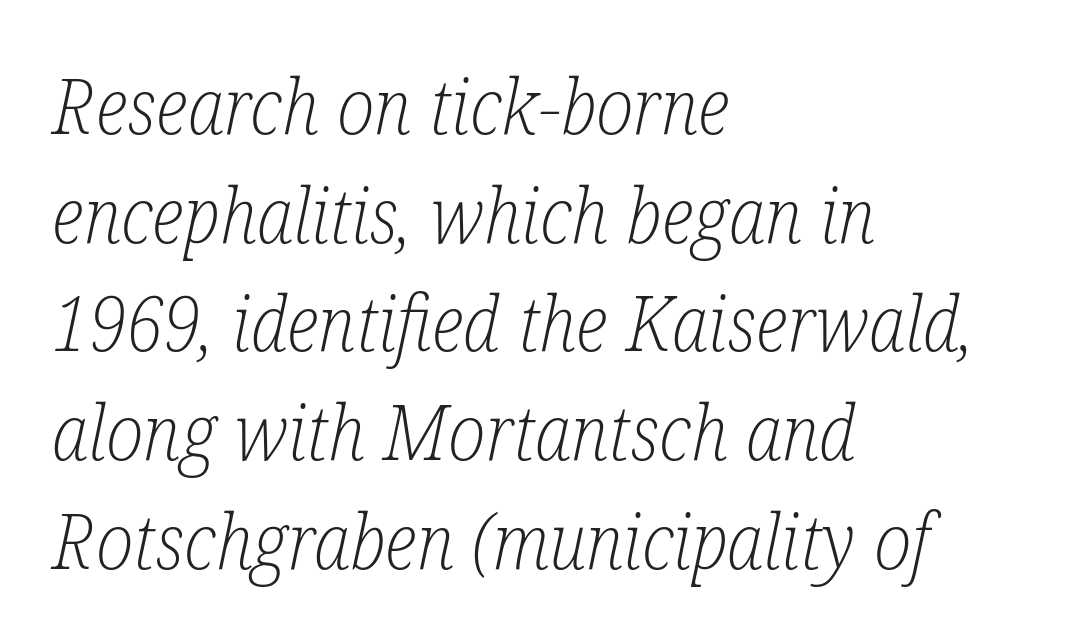
{"serif": "yes", "italic": "yes", "lean": "right", "slant_degrees": 12, "bold": "no", "weight": "light", "width": "condensed", "stroke_contrast": "low", "x_height": "medium", "monospaced": "no", "underline": "no", "align": "left", "line_spacing": "normal", "line_spacing_ratio": 1.43, "letter_spacing": "normal", "letter_spacing_em": 0.0, "glyph_px": 76}
